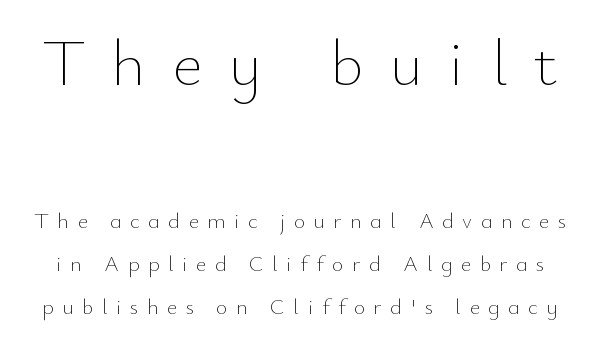
{"italic": "no", "bold": "no", "weight": "thin", "width": "normal", "stroke_contrast": "low", "x_height": "small", "monospaced": "no", "underline": "no", "line_spacing": "loose", "line_spacing_ratio": 1.97, "letter_spacing": "wide", "letter_spacing_em": 0.39, "larger_block": "first", "size_ratio": 3.0, "glyph_px": 66}
